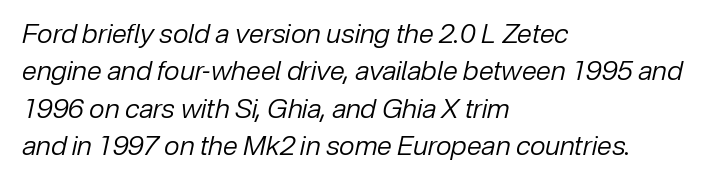
Quick note: underline off. Standard letterfit; no display-style spreading of the glyphs. A student would call this left alignment; a typographer would say flush left, rag right. Would a proofreader flag this as italicized? Yes. No heavy texture on the line: the type isn't bold. Evenly set lines give the paragraph a standard silhouette.
